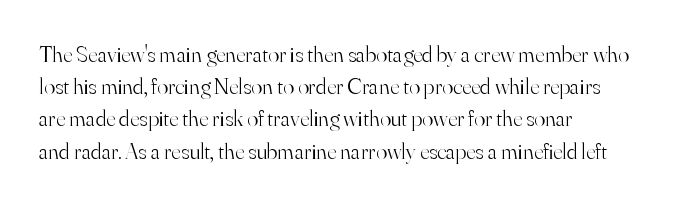
Q: Is the text bold? A: No.
Q: Is the text italic (slanted)? A: No, it is upright.
Q: Is the text underlined? A: No.
Q: How is the paragraph aligned? A: Left-aligned.
Q: Is the spacing between letters normal or unusually wide? A: Normal.
Q: Is the spacing between lines tight, normal or loose? A: Normal.
